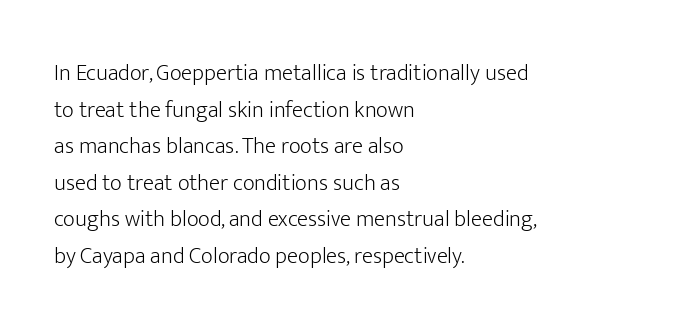
The image shows 23 px text type, upright; set left-aligned, normal line spacing (1.59x), normal letter spacing, not underlined.
